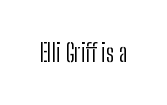
{"italic": "no", "bold": "no", "underline": "no", "letter_spacing": "normal", "letter_spacing_em": 0.0, "glyph_px": 25}
